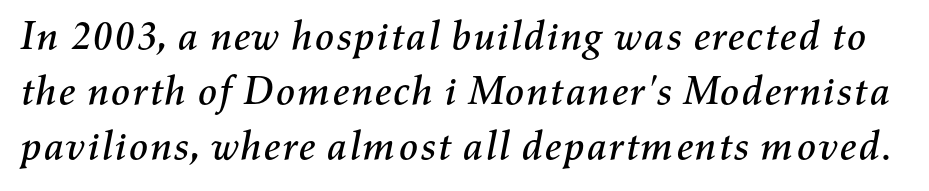
Q: Is the text italic (slanted)? A: Yes, it leans right by about 11 degrees.
Q: Is the text underlined? A: No.
Q: Is the spacing between letters normal or unusually wide? A: Normal.
Q: Is the spacing between lines tight, normal or loose? A: Normal.
Q: Width (condensed, normal, or wide)? A: Normal.
Q: Stroke contrast? A: Medium.
Q: x-height? A: Medium.
Q: Monospaced? A: No.
